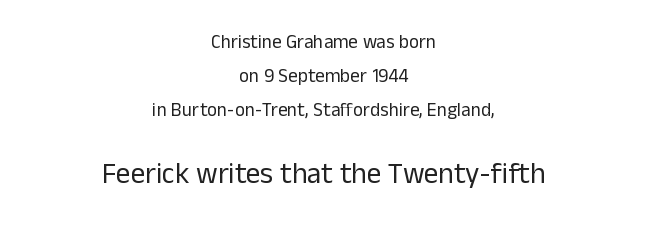
{"serif": "no", "italic": "no", "bold": "no", "weight": "regular", "width": "normal", "stroke_contrast": "low", "x_height": "medium", "monospaced": "no", "underline": "no", "align": "center", "line_spacing_ratio": 1.78, "letter_spacing": "normal", "letter_spacing_em": 0.0, "larger_block": "second", "size_ratio": 1.53, "glyph_px": 29}
